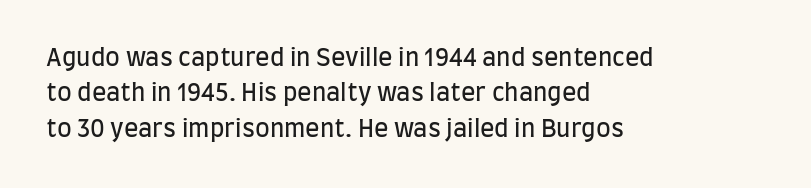
{"italic": "no", "bold": "no", "underline": "no", "align": "left", "line_spacing": "normal", "line_spacing_ratio": 1.47, "letter_spacing": "normal", "letter_spacing_em": 0.0, "glyph_px": 24}
